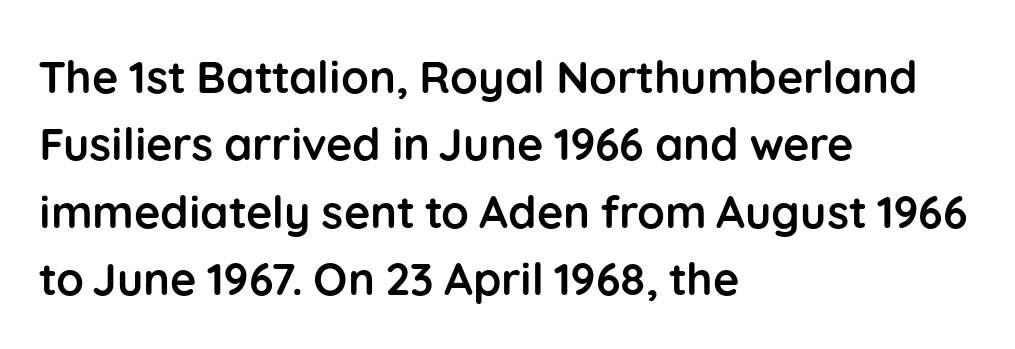
Q: Is the text bold? A: Yes.
Q: Is the text italic (slanted)? A: No, it is upright.
Q: Is the typeface a serif or a sans-serif typeface? A: Sans-serif.
Q: Is the text underlined? A: No.
Q: How is the paragraph aligned? A: Left-aligned.
Q: Is the spacing between letters normal or unusually wide? A: Normal.
Q: Is the spacing between lines tight, normal or loose? A: Normal.
Q: Width (condensed, normal, or wide)? A: Normal.
Q: Stroke contrast? A: Low.
Q: x-height? A: Medium.
Q: Monospaced? A: No.
